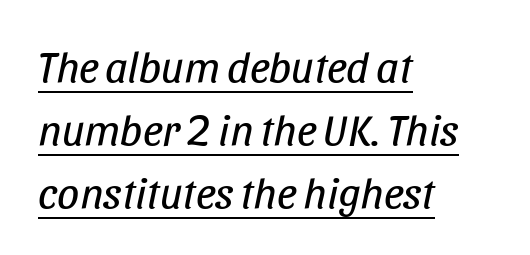
The text carries the slant typical of an italic or oblique font. The passage shown is typed in a proportional face where columns would drift. Students, observe: this is what conventionally led text looks like. Does extra space separate the letters? No, they use regular spacing. Does the copy run flush right? No — it runs flush left.
